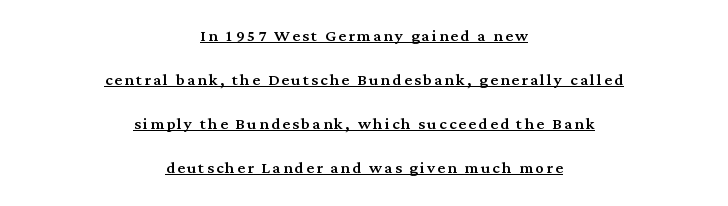
The line-height multiplier appears high, well above default. Nope, not italic — everything's standing straight. Decoration check: the copy is underlined. The lines in this sample share a center point and differ in where they start and stop.
